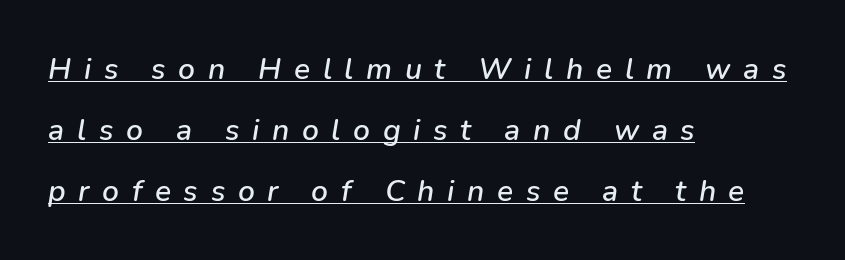
Q: Is the text italic (slanted)? A: Yes, it leans right by about 9 degrees.
Q: Is the text underlined? A: Yes.
Q: How is the paragraph aligned? A: Left-aligned.
Q: Is the spacing between letters normal or unusually wide? A: Unusually wide.
Q: Is the spacing between lines tight, normal or loose? A: Loose.
Q: Width (condensed, normal, or wide)? A: Normal.
Q: Stroke contrast? A: Low.
Q: x-height? A: Medium.
Q: Monospaced? A: No.
